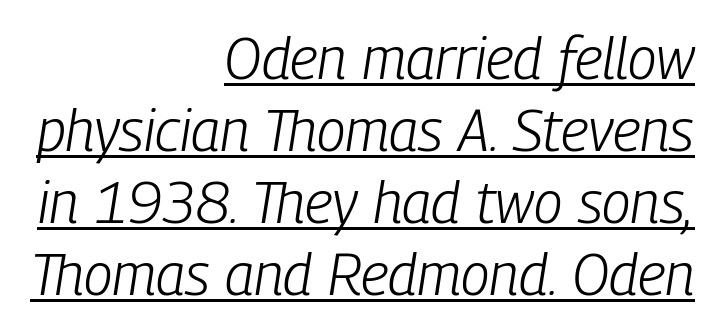
The image shows 58 px light, condensed type, italic (leaning right); set right-aligned, line spacing 1.24x, normal letter spacing, underlined; low stroke contrast and a medium x-height.
